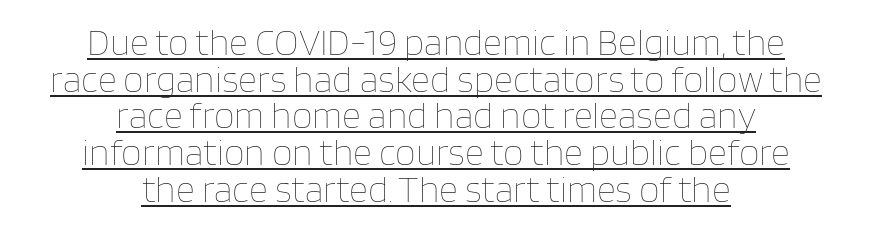
The image shows 37 px thin type, upright; set centered, tight line spacing (0.99x), normal letter spacing, underlined; low stroke contrast and a large x-height.
